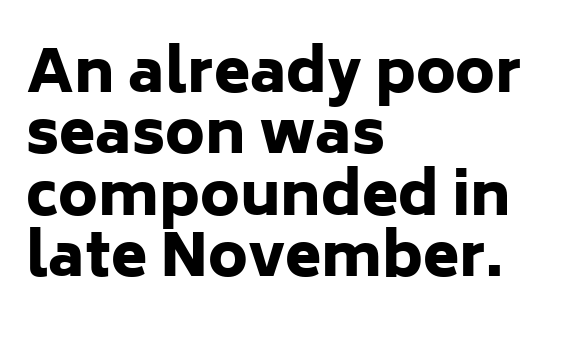
The image shows 59 px heavy sans-serif type, upright; set left-aligned, tight line spacing (1.04x), normal letter spacing, not underlined; low stroke contrast and a medium x-height.
